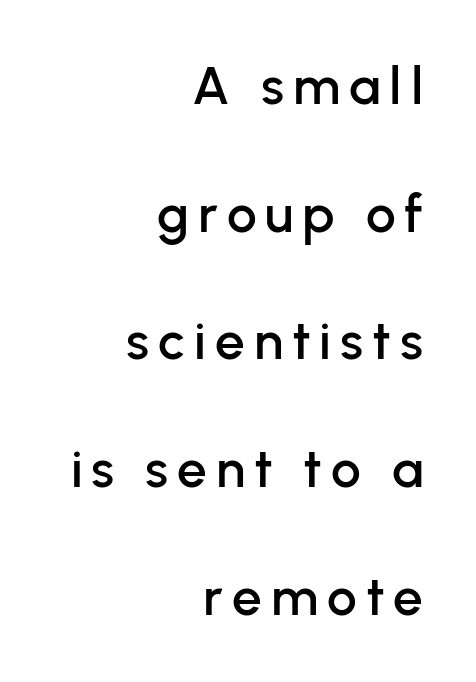
Q: Is the text italic (slanted)? A: No, it is upright.
Q: Is the typeface a serif or a sans-serif typeface? A: Sans-serif.
Q: Is the text underlined? A: No.
Q: How is the paragraph aligned? A: Right-aligned.
Q: Is the spacing between lines tight, normal or loose? A: Loose.
Q: Width (condensed, normal, or wide)? A: Normal.
Q: Stroke contrast? A: Low.
Q: x-height? A: Medium.
Q: Monospaced? A: No.
